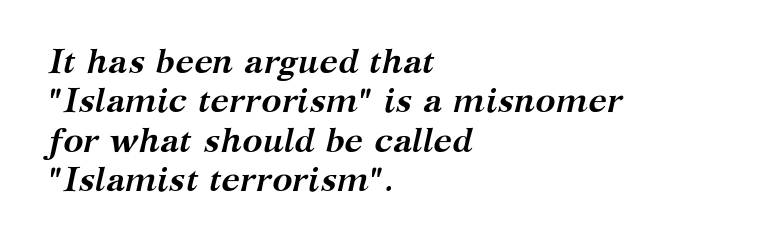
Q: Is the text bold? A: Yes.
Q: Is the text italic (slanted)? A: Yes, it leans right by about 12 degrees.
Q: Is the typeface a serif or a sans-serif typeface? A: Serif.
Q: Is the text underlined? A: No.
Q: How is the paragraph aligned? A: Left-aligned.
Q: Is the spacing between letters normal or unusually wide? A: Normal.
Q: Width (condensed, normal, or wide)? A: Normal.
Q: Stroke contrast? A: Medium.
Q: x-height? A: Medium.
Q: Monospaced? A: No.
